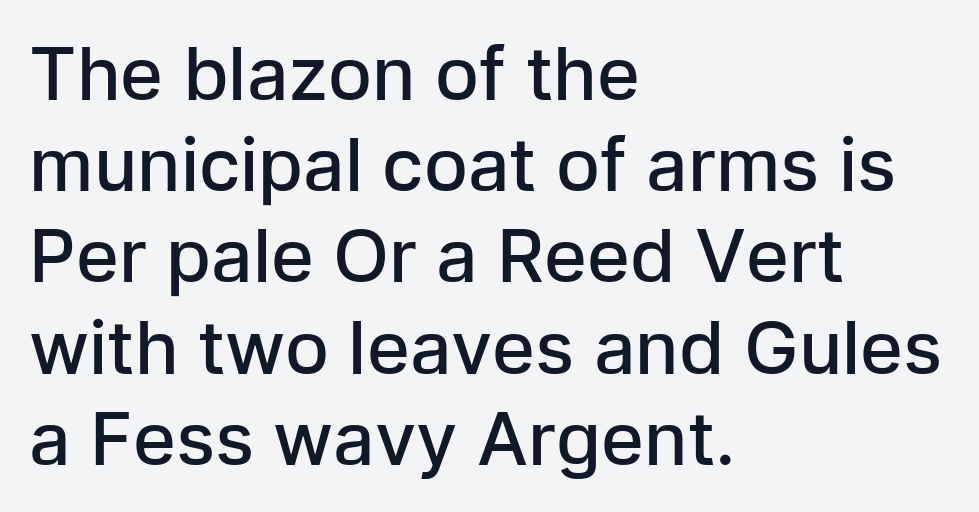
Q: Is the text bold? A: Semi-bold.
Q: Is the text italic (slanted)? A: No, it is upright.
Q: Is the typeface a serif or a sans-serif typeface? A: Sans-serif.
Q: Is the text underlined? A: No.
Q: How is the paragraph aligned? A: Left-aligned.
Q: Is the spacing between letters normal or unusually wide? A: Normal.
Q: Is the spacing between lines tight, normal or loose? A: Normal.
Q: Width (condensed, normal, or wide)? A: Normal.
Q: Stroke contrast? A: Low.
Q: x-height? A: Medium.
Q: Monospaced? A: No.
